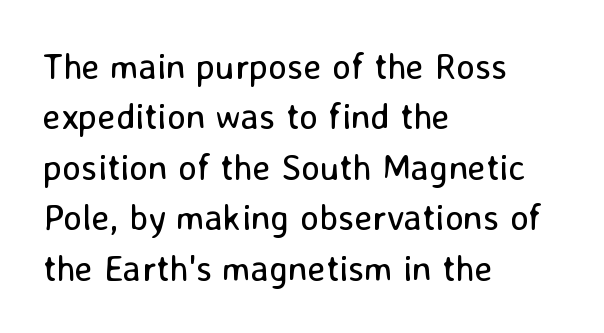
{"serif": "no", "italic": "no", "bold": "no", "weight": "regular", "width": "normal", "stroke_contrast": "low", "x_height": "medium", "monospaced": "no", "underline": "no", "align": "left", "line_spacing": "normal", "line_spacing_ratio": 1.4, "letter_spacing": "normal", "letter_spacing_em": 0.0, "glyph_px": 36}
